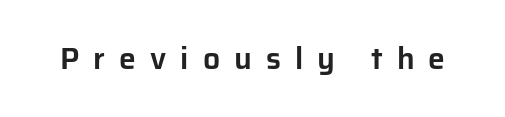
{"serif": "no", "italic": "no", "width": "normal", "stroke_contrast": "low", "x_height": "medium", "monospaced": "no", "underline": "no", "letter_spacing": "wide", "letter_spacing_em": 0.47, "glyph_px": 30}
